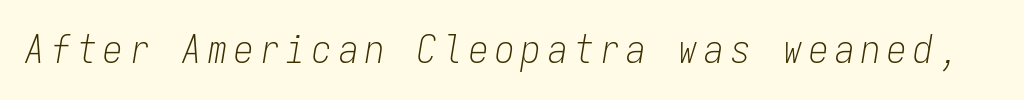
{"italic": "yes", "lean": "right", "slant_degrees": 9, "bold": "no", "weight": "light", "width": "condensed", "stroke_contrast": "low", "x_height": "medium", "monospaced": "yes", "underline": "no", "glyph_px": 39}
